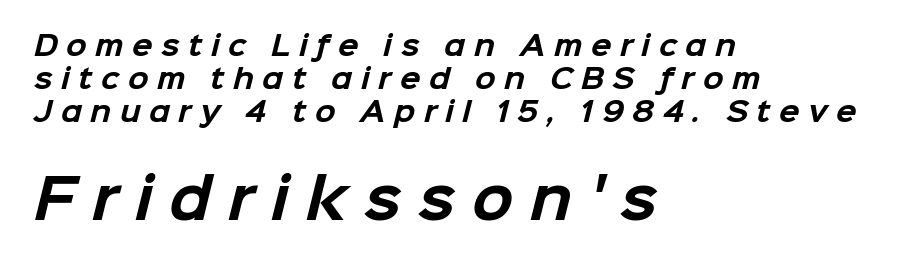
A typesetter would call this heavily tracked-out type. Classification — sans serif. The lower block of text is set noticeably larger than the block above it. Just letters on the line, the space beneath them empty. The letters advance in unequal steps, a hallmark of proportional type.
